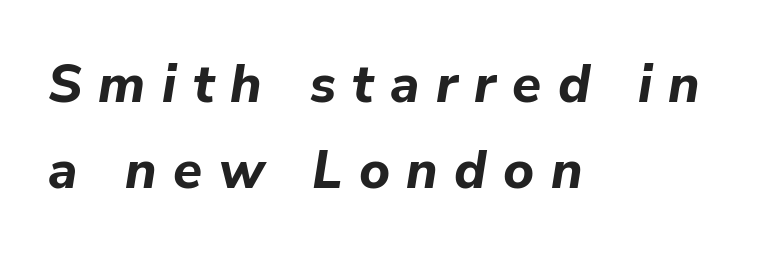
Q: Is the text bold? A: Yes.
Q: Is the text italic (slanted)? A: Yes, it leans right by about 9 degrees.
Q: Is the text underlined? A: No.
Q: How is the paragraph aligned? A: Left-aligned.
Q: Is the spacing between letters normal or unusually wide? A: Unusually wide.
Q: Is the spacing between lines tight, normal or loose? A: Normal.
Q: Width (condensed, normal, or wide)? A: Normal.
Q: Stroke contrast? A: Low.
Q: x-height? A: Medium.
Q: Monospaced? A: No.
